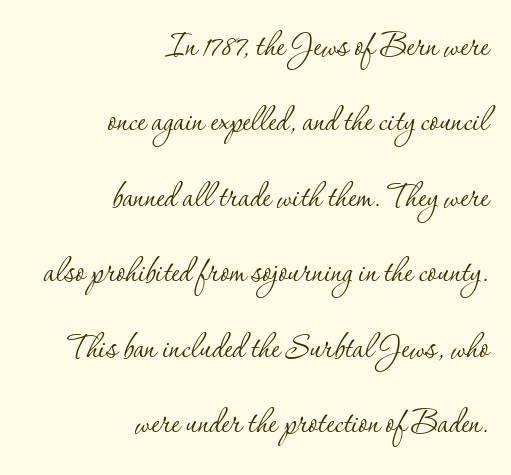
{"serif": "yes", "bold": "no", "weight": "thin", "width": "normal", "stroke_contrast": "low", "x_height": "small", "monospaced": "no", "underline": "no", "align": "right", "line_spacing_ratio": 1.84, "letter_spacing": "normal", "letter_spacing_em": 0.0, "glyph_px": 41}
